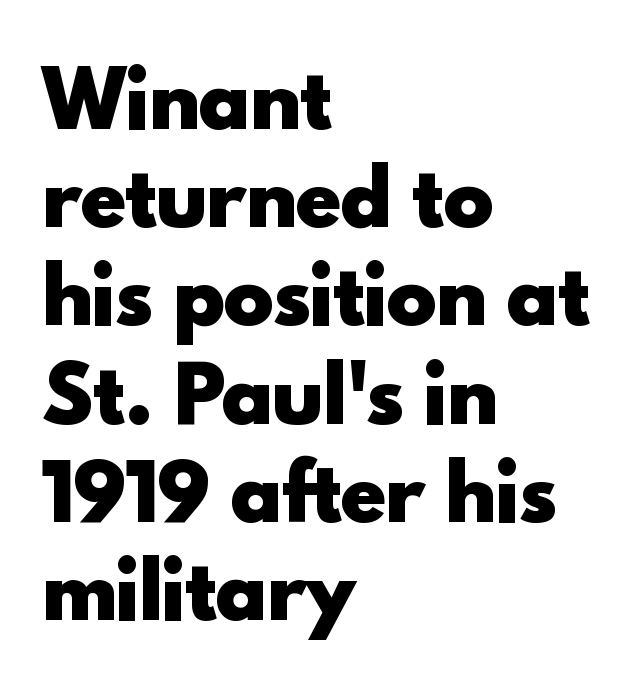
Has an underline been added? It has not. Left-aligned paragraph, ragged on the right. The type family on display is of the sans-serif kind. Does extra space separate the letters? No, they use regular spacing. You'd pick this weight for a headline — it's a proper bold.
